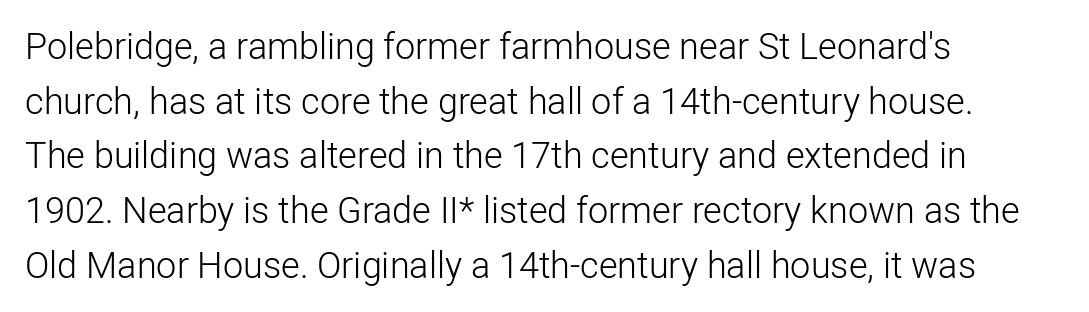
Q: Is the text bold? A: No.
Q: Is the text italic (slanted)? A: No, it is upright.
Q: Is the typeface a serif or a sans-serif typeface? A: Sans-serif.
Q: Is the text underlined? A: No.
Q: How is the paragraph aligned? A: Left-aligned.
Q: Is the spacing between letters normal or unusually wide? A: Normal.
Q: Is the spacing between lines tight, normal or loose? A: Normal.
Q: Width (condensed, normal, or wide)? A: Normal.
Q: Stroke contrast? A: Low.
Q: x-height? A: Medium.
Q: Monospaced? A: No.
